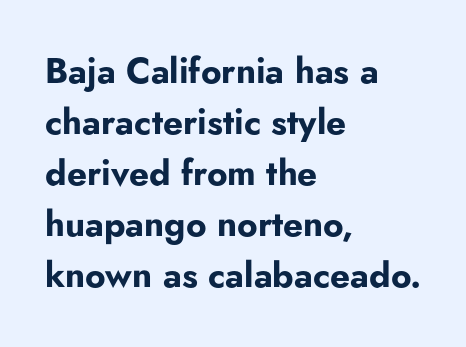
The image shows 35 px bold sans-serif type, upright; set left-aligned, normal line spacing (1.46x), normal letter spacing, not underlined; low stroke contrast and a small x-height.
